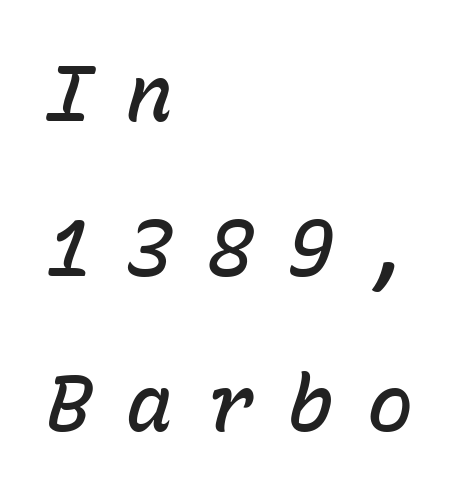
{"italic": "yes", "lean": "right", "slant_degrees": 15, "bold": "semi", "weight": "semibold", "width": "normal", "stroke_contrast": "low", "x_height": "medium", "monospaced": "yes", "underline": "no", "align": "left", "line_spacing": "loose", "line_spacing_ratio": 1.99, "letter_spacing": "wide", "letter_spacing_em": 0.43, "glyph_px": 78}
